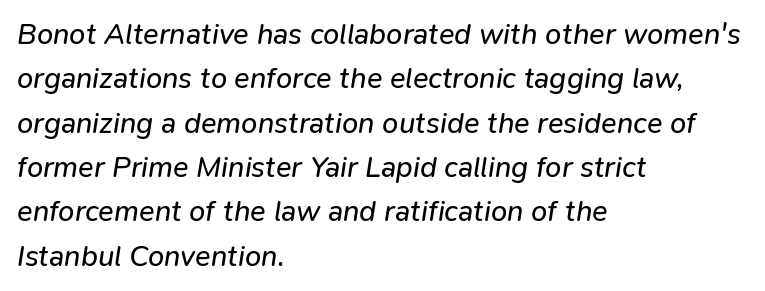
The axis of the letterforms is tilted away from vertical. Anything drawn beneath the words? Only blank space. Nothing unusual about the tracking: characters are spaced as the font intends. Do the characters align in a grid? No, the font is proportional. Notice how the passage keeps a crisp vertical edge on the left only.
